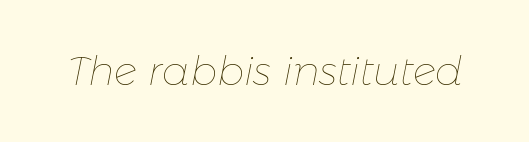
{"italic": "yes", "lean": "right", "slant_degrees": 11, "bold": "no", "weight": "thin", "width": "normal", "stroke_contrast": "low", "x_height": "medium", "monospaced": "no", "underline": "no", "letter_spacing": "normal", "letter_spacing_em": 0.0, "glyph_px": 40}
